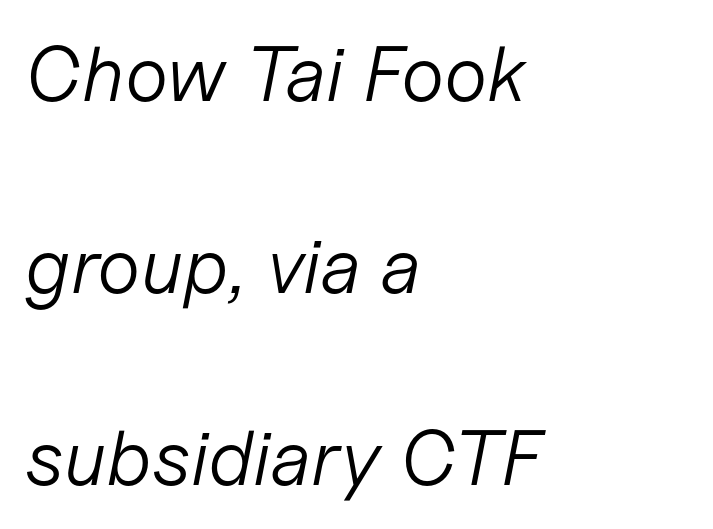
{"italic": "yes", "lean": "right", "slant_degrees": 11, "bold": "no", "weight": "light", "width": "normal", "stroke_contrast": "low", "x_height": "medium", "monospaced": "no", "underline": "no", "align": "left", "line_spacing": "loose", "line_spacing_ratio": 2.46, "letter_spacing": "normal", "letter_spacing_em": 0.0, "glyph_px": 78}
